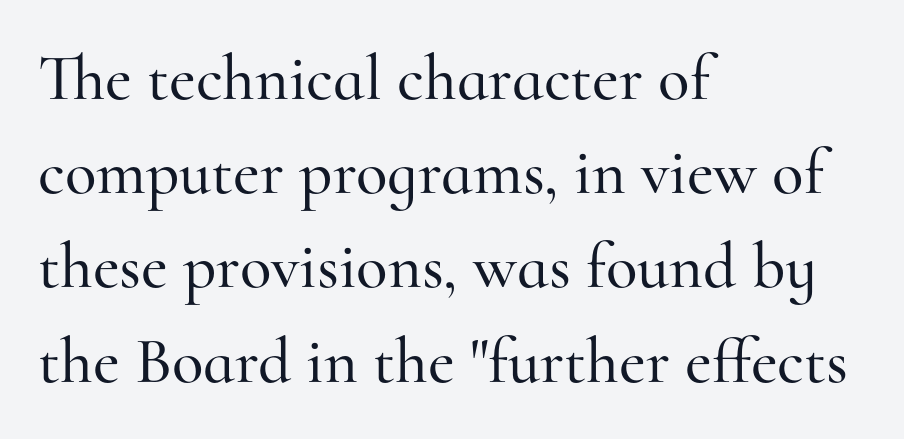
These lines are composed in type with serifs. Type without underlining. These lines are rendered in a variable-pitch font. Horizontal alignment here is leftward, the default for most running prose. Reading down the column, the eye jumps a familiar distance to each next line.
